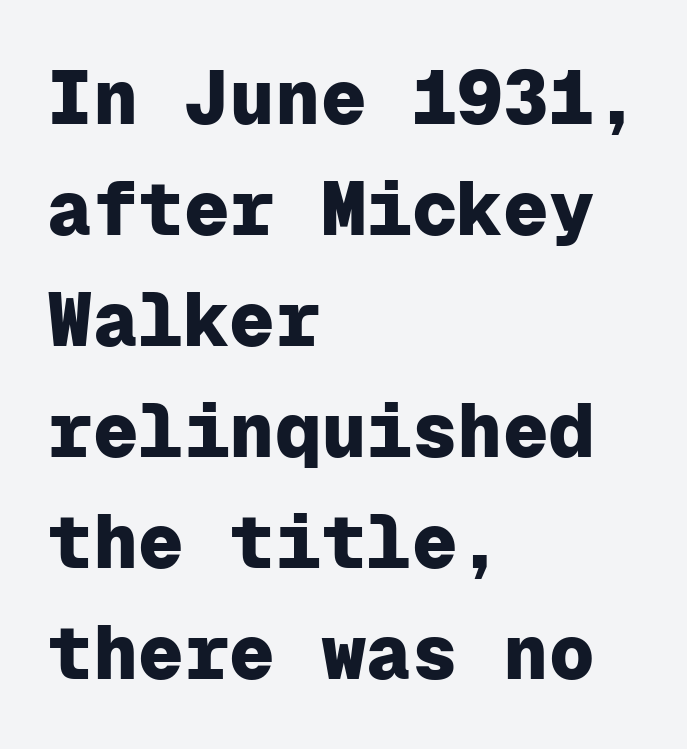
{"serif": "no", "italic": "no", "bold": "yes", "weight": "heavy", "width": "normal", "stroke_contrast": "low", "x_height": "medium", "monospaced": "yes", "underline": "no", "align": "left", "line_spacing": "normal", "line_spacing_ratio": 1.46, "letter_spacing": "normal", "letter_spacing_em": 0.0, "glyph_px": 76}
